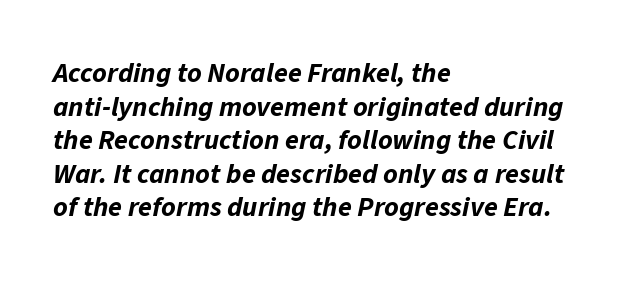
Q: Is the text bold? A: Yes.
Q: Is the text italic (slanted)? A: Yes, it leans right by about 11 degrees.
Q: Is the text underlined? A: No.
Q: How is the paragraph aligned? A: Left-aligned.
Q: Is the spacing between letters normal or unusually wide? A: Normal.
Q: Width (condensed, normal, or wide)? A: Normal.
Q: Stroke contrast? A: Low.
Q: x-height? A: Medium.
Q: Monospaced? A: No.
